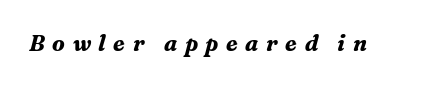
The image shows 22 px bold type, italic (leaning right); set unusually wide letter spacing (+0.34 em), not underlined.
